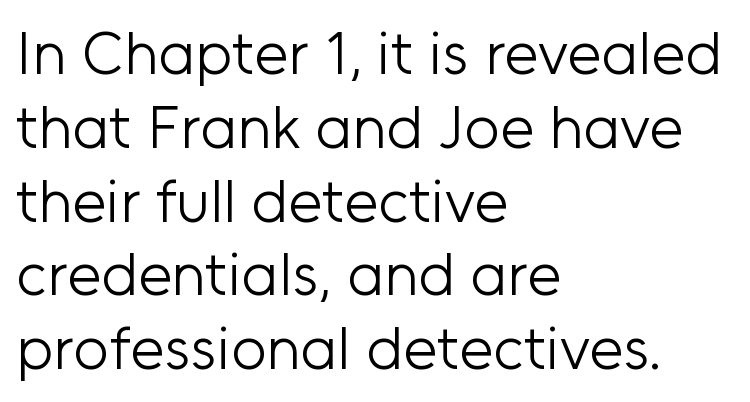
You could not count columns in this text — the font is proportionally spaced. Think standard paragraph weight, or any step lighter than that. I'd call this a sans setting — the letters go barefoot. Leftover space on each line is placed entirely after the last word.
